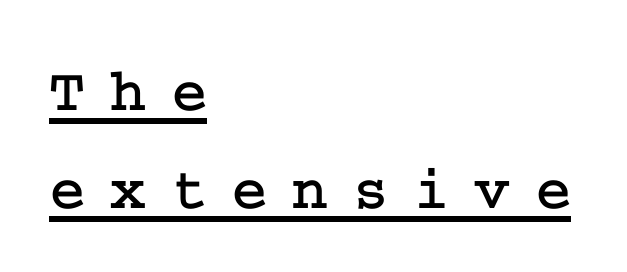
The image shows 61 px serif type, upright; set left-aligned, normal line spacing (1.6x), unusually wide letter spacing (+0.41 em), underlined; low stroke contrast and a medium x-height.
